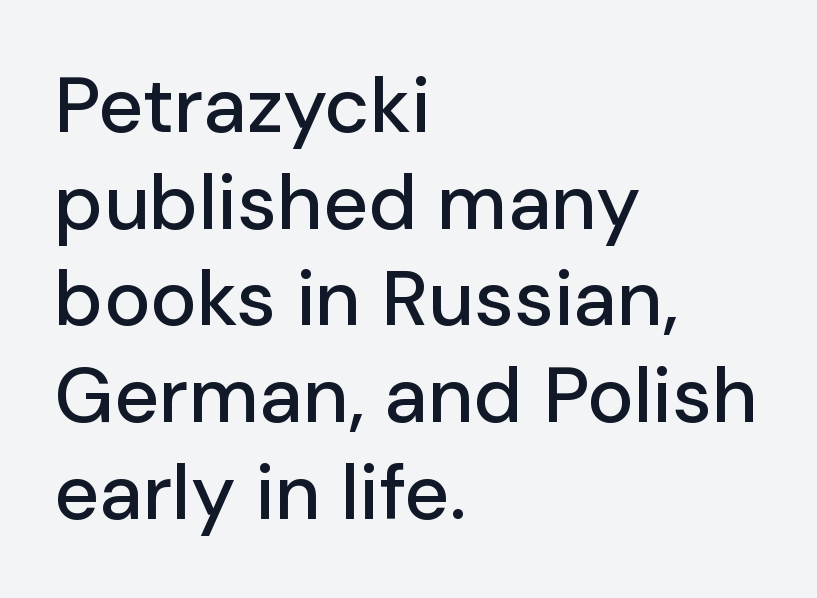
Q: Is the text italic (slanted)? A: No, it is upright.
Q: Is the typeface a serif or a sans-serif typeface? A: Sans-serif.
Q: Is the text underlined? A: No.
Q: How is the paragraph aligned? A: Left-aligned.
Q: Is the spacing between letters normal or unusually wide? A: Normal.
Q: Width (condensed, normal, or wide)? A: Normal.
Q: Stroke contrast? A: Low.
Q: x-height? A: Medium.
Q: Monospaced? A: No.
